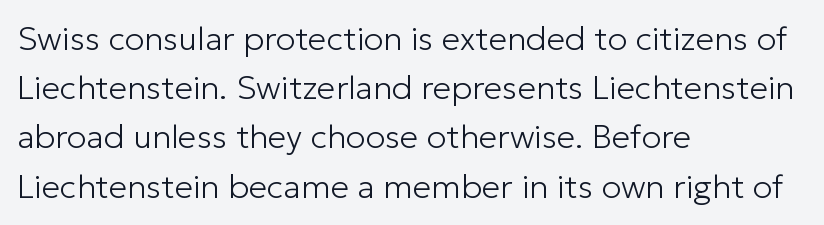
The image shows 33 px light sans-serif type, upright; set left-aligned, normal line spacing (1.49x), normal letter spacing, not underlined; low stroke contrast and a medium x-height.
